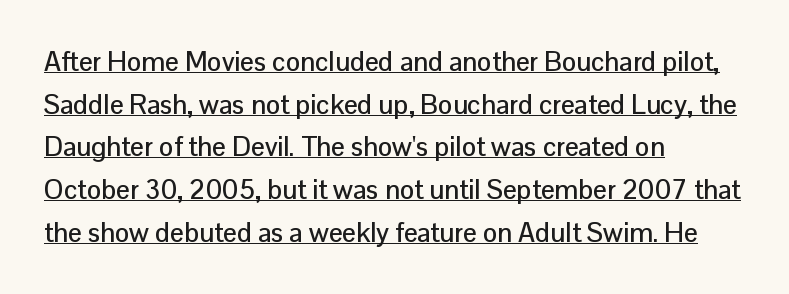
This sample keeps an unexceptional amount of space between lines. A classic flush-left, rag-right setting is used for this passage. If you drew a line through each stem, it would be perfectly vertical. The gaps between neighbouring characters are ordinary and unremarkable. Emphasis is given by a line drawn under the lettering.
